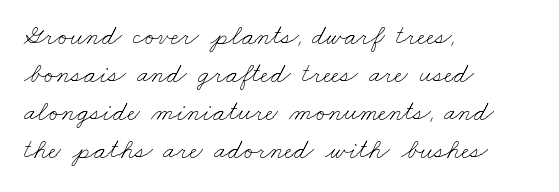
The image shows 28 px thin, wide type; set left-aligned, normal line spacing (1.36x), normal letter spacing, not underlined; low stroke contrast and a small x-height.
